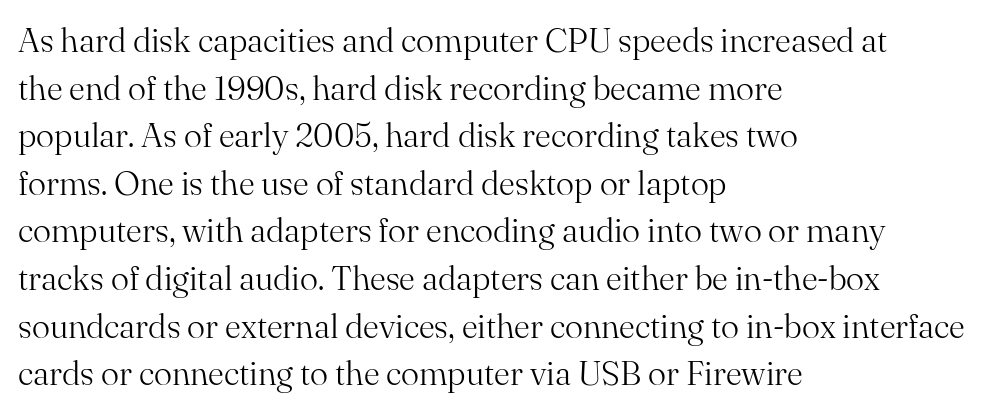
Q: Is the text bold? A: No.
Q: Is the text italic (slanted)? A: No, it is upright.
Q: Is the typeface a serif or a sans-serif typeface? A: Serif.
Q: Is the text underlined? A: No.
Q: How is the paragraph aligned? A: Left-aligned.
Q: Is the spacing between letters normal or unusually wide? A: Normal.
Q: Is the spacing between lines tight, normal or loose? A: Normal.
Q: Width (condensed, normal, or wide)? A: Normal.
Q: Stroke contrast? A: Medium.
Q: x-height? A: Small.
Q: Monospaced? A: No.
